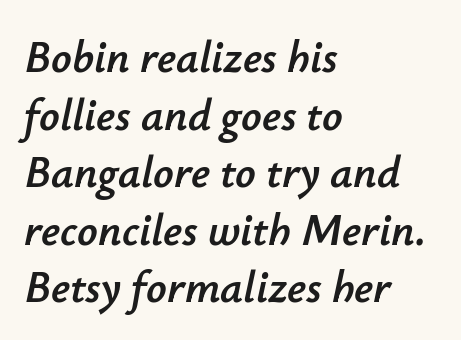
The image shows 45 px text type, italic (leaning right); set left-aligned, normal line spacing (1.28x), normal letter spacing, not underlined; low stroke contrast and a small x-height.
